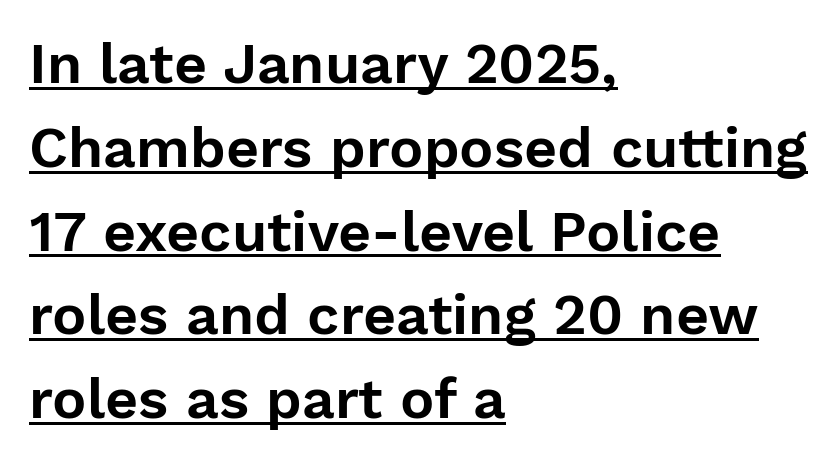
{"serif": "no", "italic": "no", "width": "normal", "stroke_contrast": "low", "x_height": "medium", "monospaced": "no", "underline": "yes", "align": "left", "line_spacing": "normal", "line_spacing_ratio": 1.47, "letter_spacing": "normal", "letter_spacing_em": 0.0, "glyph_px": 57}
